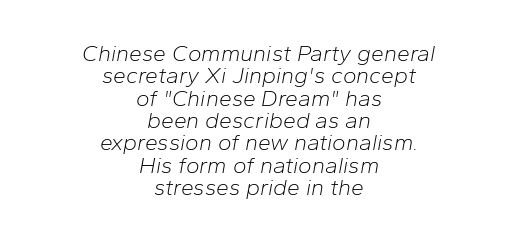
Q: Is the text bold? A: No.
Q: Is the text italic (slanted)? A: Yes, it leans right by about 10 degrees.
Q: Is the text underlined? A: No.
Q: How is the paragraph aligned? A: Centered.
Q: Is the spacing between letters normal or unusually wide? A: Normal.
Q: Is the spacing between lines tight, normal or loose? A: Tight.
